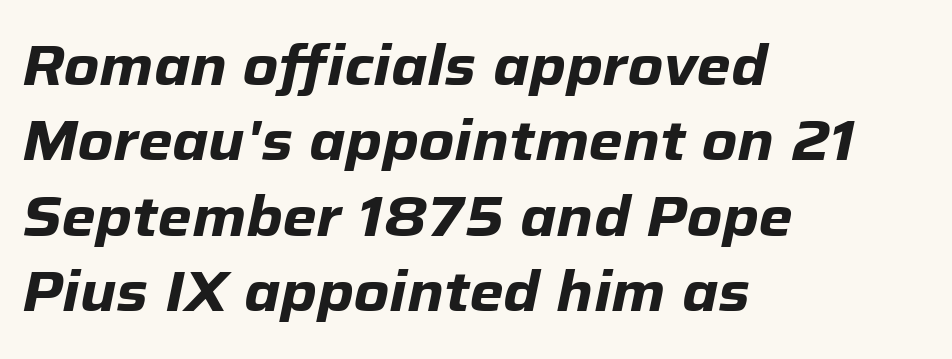
Q: Is the text bold? A: Yes.
Q: Is the text italic (slanted)? A: Yes, it leans right by about 12 degrees.
Q: Is the text underlined? A: No.
Q: How is the paragraph aligned? A: Left-aligned.
Q: Is the spacing between letters normal or unusually wide? A: Normal.
Q: Is the spacing between lines tight, normal or loose? A: Normal.
Q: Width (condensed, normal, or wide)? A: Normal.
Q: Stroke contrast? A: Low.
Q: x-height? A: Medium.
Q: Monospaced? A: No.
